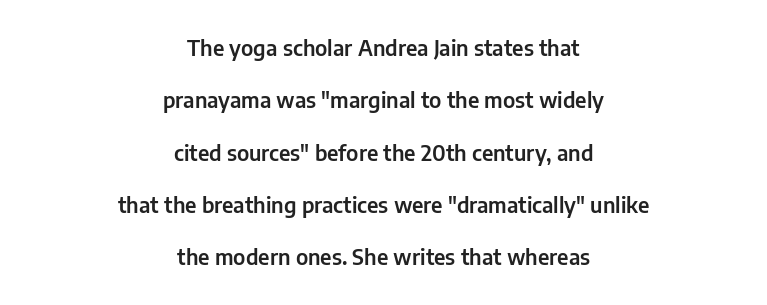
Q: Is the text italic (slanted)? A: No, it is upright.
Q: Is the text underlined? A: No.
Q: How is the paragraph aligned? A: Centered.
Q: Is the spacing between letters normal or unusually wide? A: Normal.
Q: Is the spacing between lines tight, normal or loose? A: Loose.
